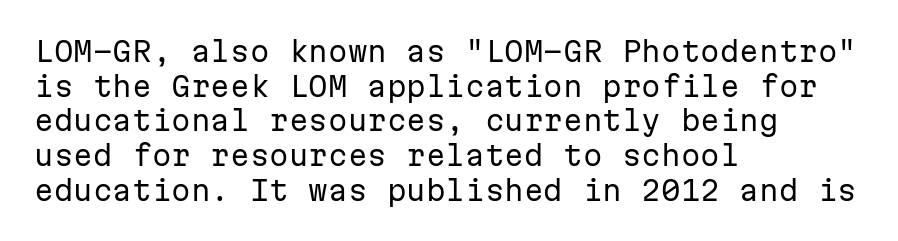
{"serif": "no", "italic": "no", "bold": "no", "weight": "regular", "width": "normal", "stroke_contrast": "low", "x_height": "medium", "monospaced": "yes", "underline": "no", "align": "left", "line_spacing_ratio": 1.24, "letter_spacing": "normal", "letter_spacing_em": 0.0, "glyph_px": 28}
